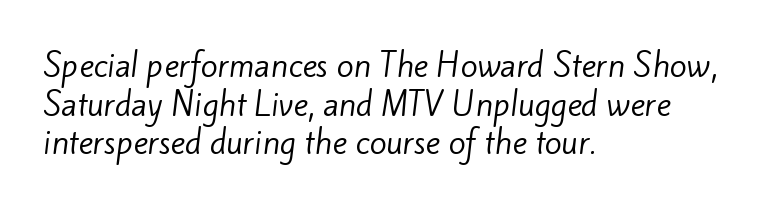
{"serif": "no", "bold": "no", "weight": "regular", "width": "normal", "stroke_contrast": "low", "x_height": "small", "monospaced": "no", "underline": "no", "align": "left", "line_spacing": "normal", "line_spacing_ratio": 1.25, "letter_spacing": "normal", "letter_spacing_em": 0.0, "glyph_px": 31}
